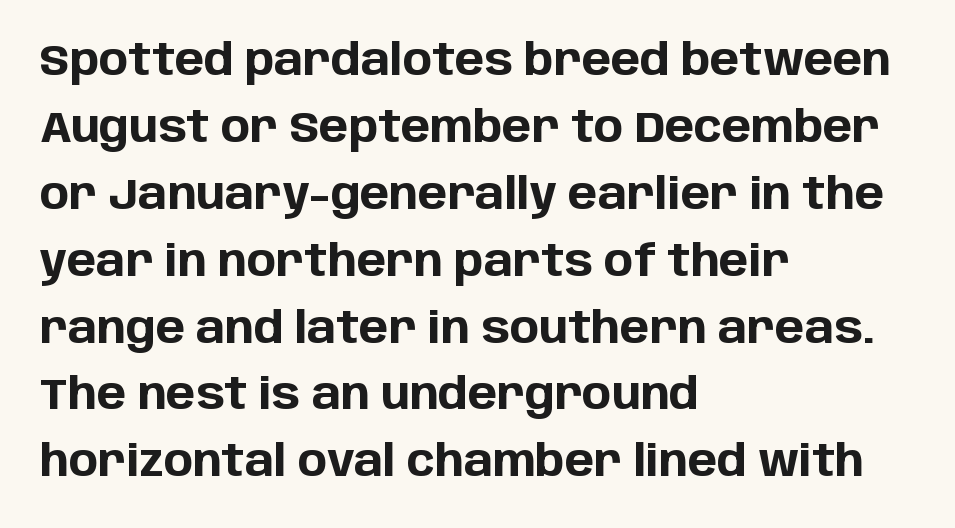
{"serif": "no", "italic": "no", "bold": "yes", "weight": "bold", "width": "normal", "stroke_contrast": "low", "x_height": "large", "monospaced": "no", "underline": "no", "align": "left", "line_spacing": "normal", "line_spacing_ratio": 1.52, "letter_spacing": "normal", "letter_spacing_em": 0.0, "glyph_px": 44}
